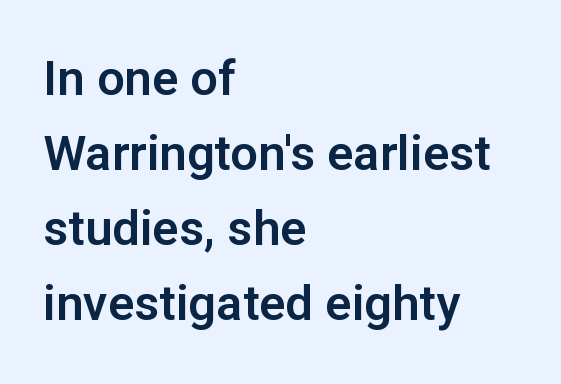
Q: Is the text italic (slanted)? A: No, it is upright.
Q: Is the typeface a serif or a sans-serif typeface? A: Sans-serif.
Q: Is the text underlined? A: No.
Q: How is the paragraph aligned? A: Left-aligned.
Q: Is the spacing between letters normal or unusually wide? A: Normal.
Q: Is the spacing between lines tight, normal or loose? A: Normal.
Q: Width (condensed, normal, or wide)? A: Normal.
Q: Stroke contrast? A: Low.
Q: x-height? A: Medium.
Q: Monospaced? A: No.
